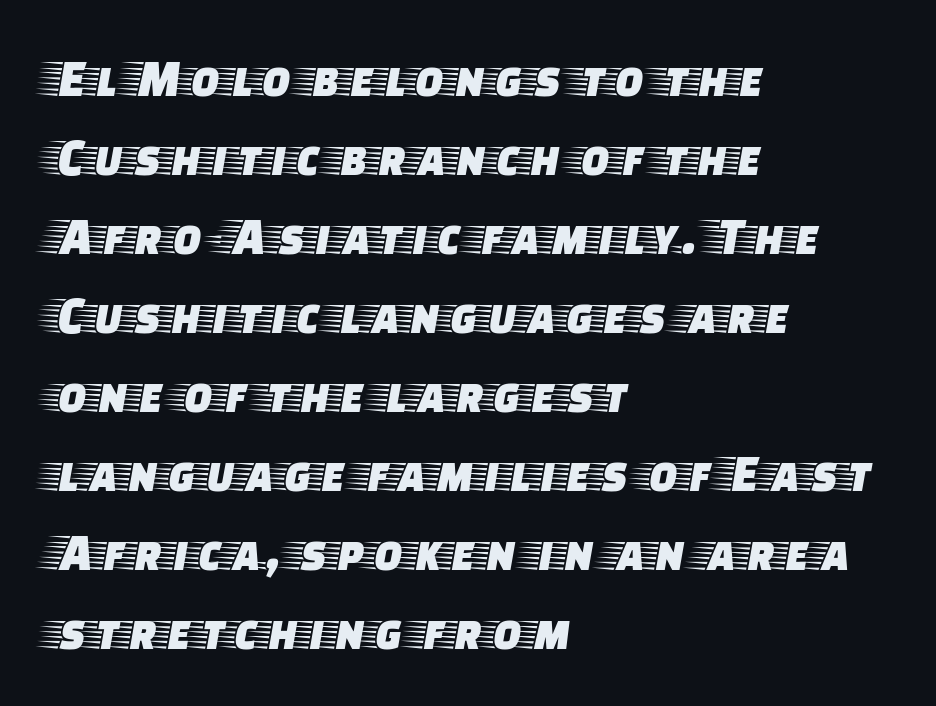
Plain, unruled lines of type. A typesetter would call this proportional, since set widths differ per character. A normal amount of white space separates one row of letters from the next.
